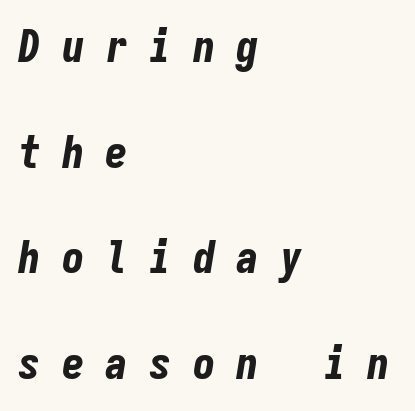
Q: Is the text bold? A: Yes.
Q: Is the text italic (slanted)? A: Yes, it leans right by about 9 degrees.
Q: Is the text underlined? A: No.
Q: How is the paragraph aligned? A: Left-aligned.
Q: Is the spacing between letters normal or unusually wide? A: Unusually wide.
Q: Is the spacing between lines tight, normal or loose? A: Loose.
Q: Width (condensed, normal, or wide)? A: Condensed.
Q: Stroke contrast? A: Low.
Q: x-height? A: Medium.
Q: Monospaced? A: Yes.
